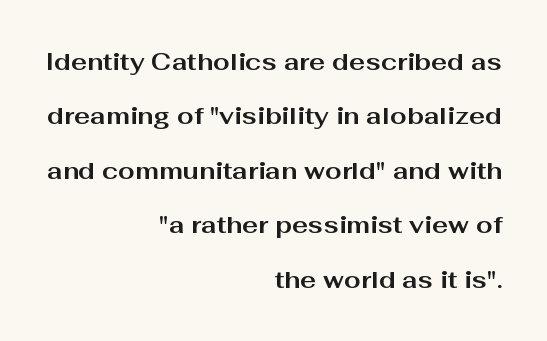
{"italic": "no", "bold": "yes", "underline": "no", "align": "right", "line_spacing": "loose", "line_spacing_ratio": 2.27, "letter_spacing": "normal", "letter_spacing_em": 0.0, "glyph_px": 24}
